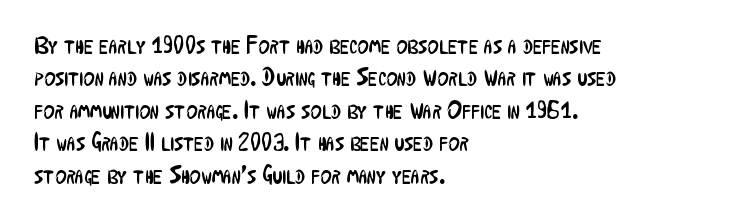
{"italic": "no", "bold": "no", "underline": "no", "align": "left", "line_spacing": "normal", "line_spacing_ratio": 1.35, "letter_spacing": "normal", "letter_spacing_em": 0.0, "glyph_px": 24}
